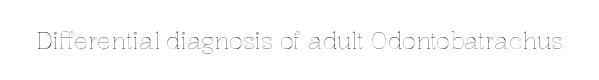
The image shows 23 px text type, upright; set normal letter spacing, not underlined.
